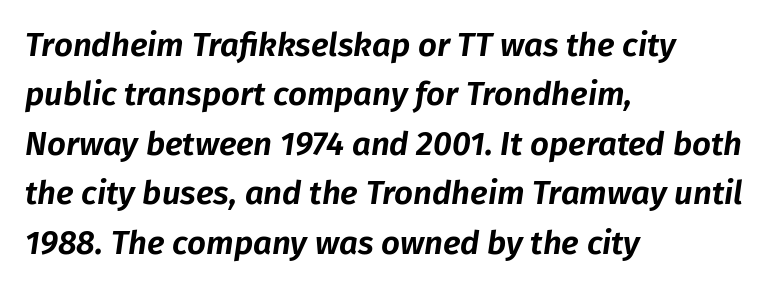
Q: Is the text italic (slanted)? A: Yes, it leans right by about 8 degrees.
Q: Is the text underlined? A: No.
Q: How is the paragraph aligned? A: Left-aligned.
Q: Is the spacing between letters normal or unusually wide? A: Normal.
Q: Is the spacing between lines tight, normal or loose? A: Normal.
Q: Width (condensed, normal, or wide)? A: Normal.
Q: Stroke contrast? A: Low.
Q: x-height? A: Medium.
Q: Monospaced? A: No.
